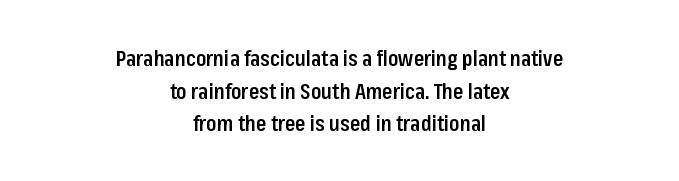
Notice how the stems are strictly vertical — no italics here. A somewhat darkened texture: the type is semibold rather than bold. A typesetter would call this leading conventional body-copy spacing. Alignment: centered. The space directly below the letters is spotless.
